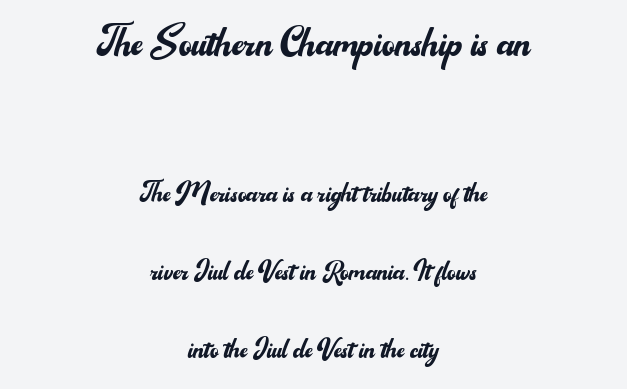
{"serif": "no", "bold": "no", "weight": "regular", "width": "normal", "stroke_contrast": "medium", "x_height": "small", "monospaced": "no", "underline": "no", "align": "center", "line_spacing": "loose", "line_spacing_ratio": 2.35, "letter_spacing": "normal", "letter_spacing_em": 0.0, "larger_block": "first", "size_ratio": 1.52, "glyph_px": 50}
